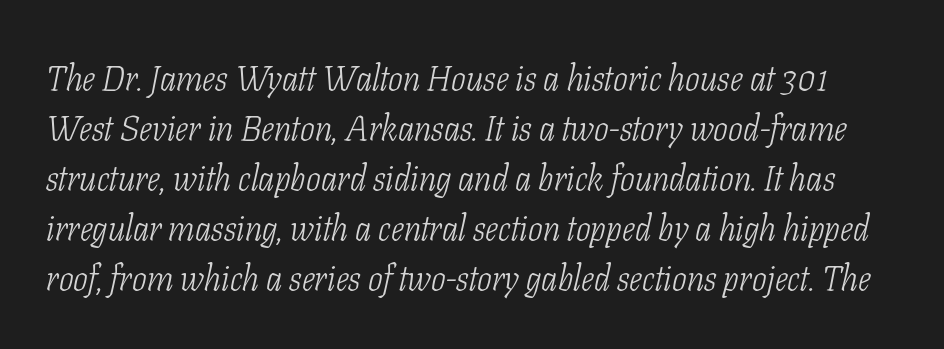
The image shows 35 px light, condensed serif type, italic (leaning right); set normal line spacing (1.43x), normal letter spacing, not underlined; low stroke contrast and a medium x-height.
